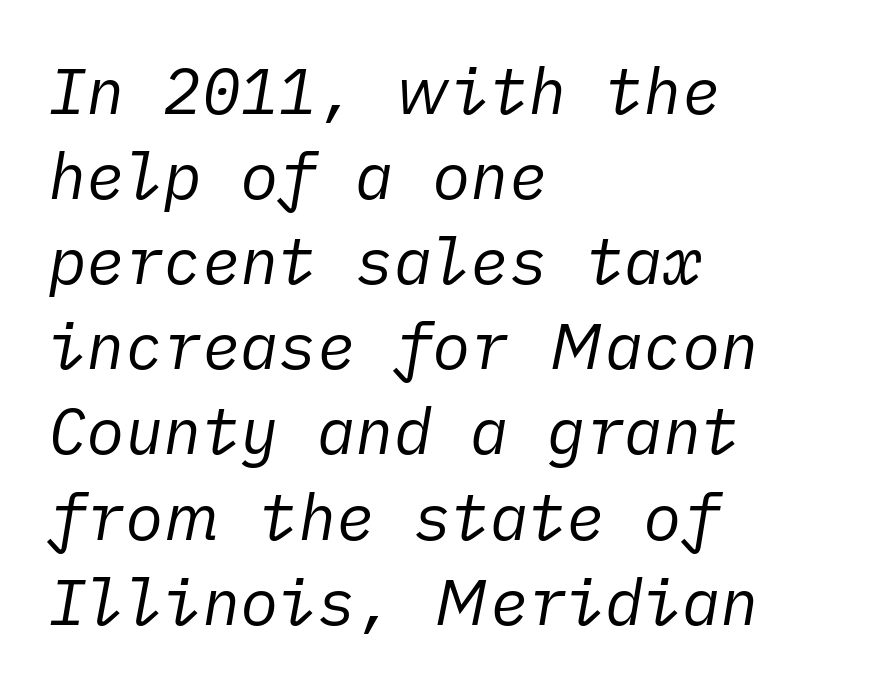
The image shows 64 px regular-weight type, italic (leaning right); set left-aligned, normal line spacing (1.33x), normal letter spacing, not underlined; low stroke contrast and a medium x-height.
